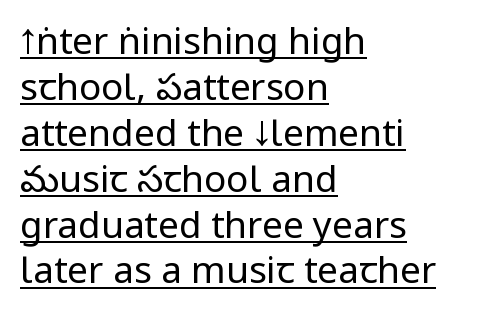
{"serif": "no", "italic": "no", "bold": "no", "weight": "regular", "width": "condensed", "stroke_contrast": "low", "underline": "yes", "align": "left", "line_spacing_ratio": 1.24, "letter_spacing": "normal", "letter_spacing_em": 0.0, "glyph_px": 37}
